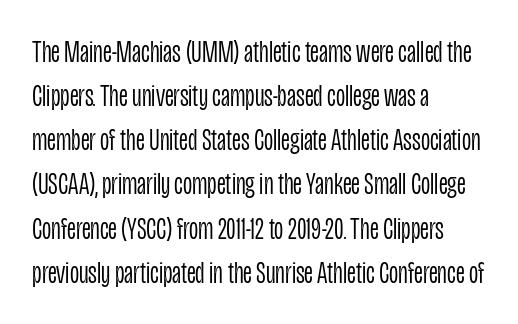
{"serif": "no", "italic": "no", "bold": "no", "weight": "light", "width": "condensed", "stroke_contrast": "low", "x_height": "large", "monospaced": "no", "underline": "no", "align": "left", "line_spacing": "normal", "line_spacing_ratio": 1.38, "letter_spacing": "normal", "letter_spacing_em": 0.0, "glyph_px": 32}
